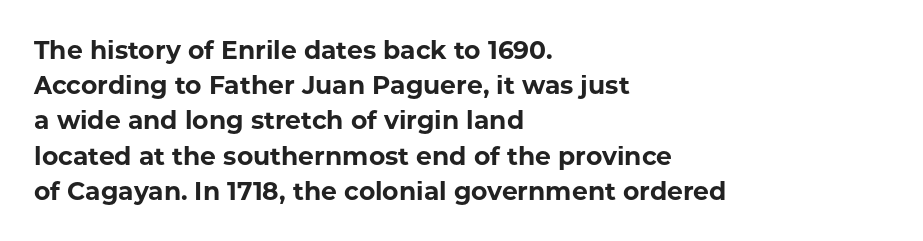
The image shows 25 px bold type, upright; set left-aligned, normal line spacing (1.41x), normal letter spacing, not underlined.
